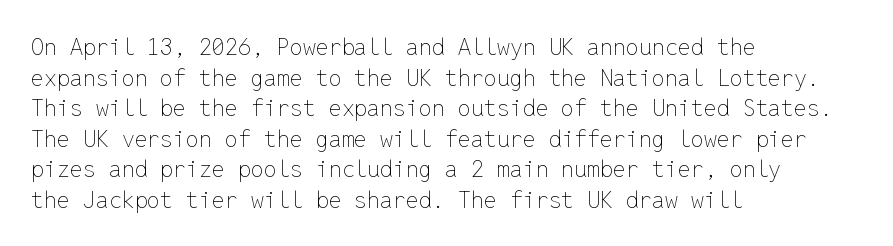
The image shows 23 px text type, upright; set left-aligned, normal line spacing (1.33x), normal letter spacing, not underlined.
